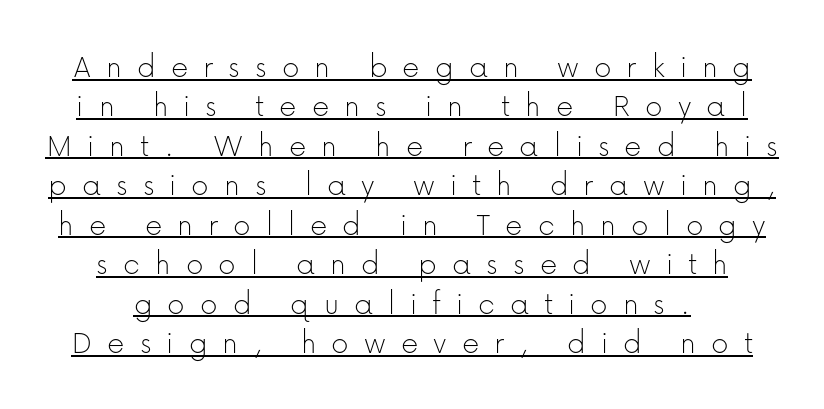
{"serif": "no", "italic": "no", "bold": "no", "weight": "thin", "width": "normal", "stroke_contrast": "low", "x_height": "medium", "monospaced": "no", "underline": "yes", "line_spacing_ratio": 1.16, "letter_spacing": "wide", "letter_spacing_em": 0.44, "glyph_px": 34}
